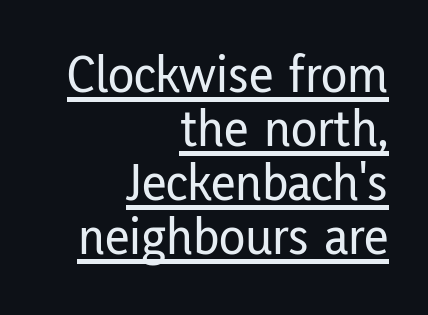
Quick note: underline on. Horizontal bands of white between lines are thin slivers. Which margin do the lines hug? The right one — the left edge is uneven. The designer went with a sans here, leaving each stem footless. Italic? Not at all — the glyphs are vertical.
